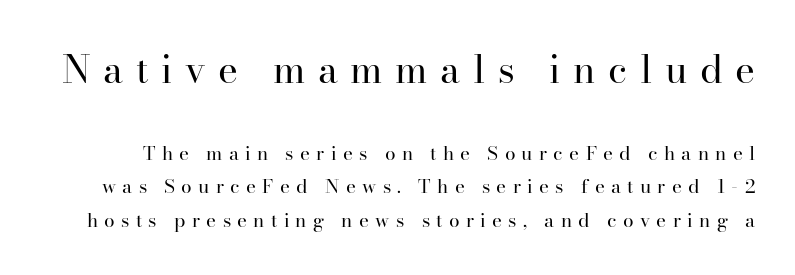
{"serif": "yes", "italic": "no", "bold": "no", "weight": "regular", "width": "normal", "stroke_contrast": "high", "x_height": "small", "monospaced": "no", "underline": "no", "line_spacing_ratio": 1.77, "letter_spacing": "wide", "letter_spacing_em": 0.33, "larger_block": "first", "size_ratio": 2.0, "glyph_px": 38}
